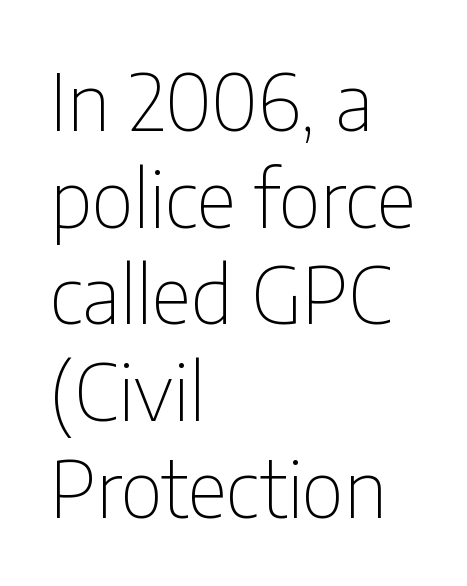
The axis of the letterforms is exactly vertical. These lines are rendered in a variable-pitch font. Only glyphs here, with clear space below each row. The compositor pushed each line to the left boundary.
